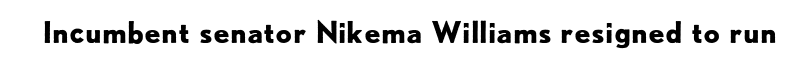
Q: Is the text bold? A: Yes.
Q: Is the text italic (slanted)? A: No, it is upright.
Q: Is the typeface a serif or a sans-serif typeface? A: Sans-serif.
Q: Is the text underlined? A: No.
Q: Is the spacing between letters normal or unusually wide? A: Normal.
Q: Width (condensed, normal, or wide)? A: Normal.
Q: Stroke contrast? A: Low.
Q: x-height? A: Small.
Q: Monospaced? A: No.
